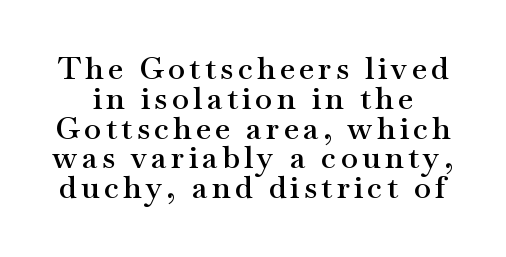
The image shows 31 px semibold, wide serif type, upright; set tight line spacing (0.96x), not underlined; medium stroke contrast and a small x-height.
